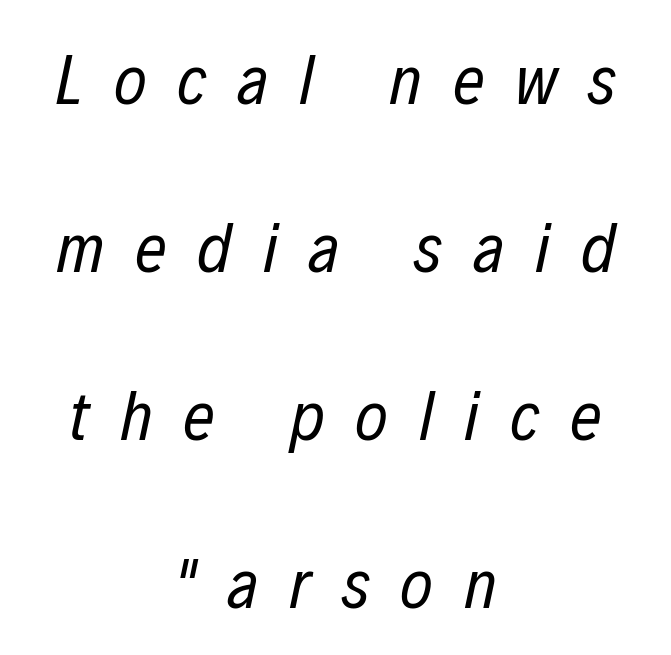
The image shows 70 px regular-weight, condensed type, italic (leaning right); set centered, loose line spacing (2.4x), unusually wide letter spacing (+0.44 em), not underlined; low stroke contrast and a medium x-height.
